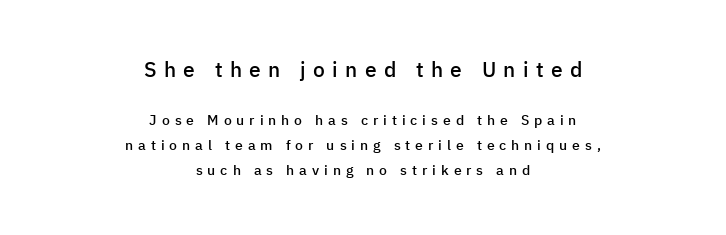
{"italic": "no", "bold": "semi", "underline": "no", "align": "center", "line_spacing_ratio": 1.8, "letter_spacing": "wide", "letter_spacing_em": 0.35, "larger_block": "first", "size_ratio": 1.5, "glyph_px": 21}
